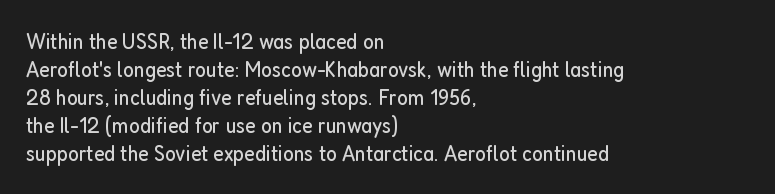
The image shows 23 px text type, upright; set left-aligned, line spacing 1.22x, normal letter spacing, not underlined.
